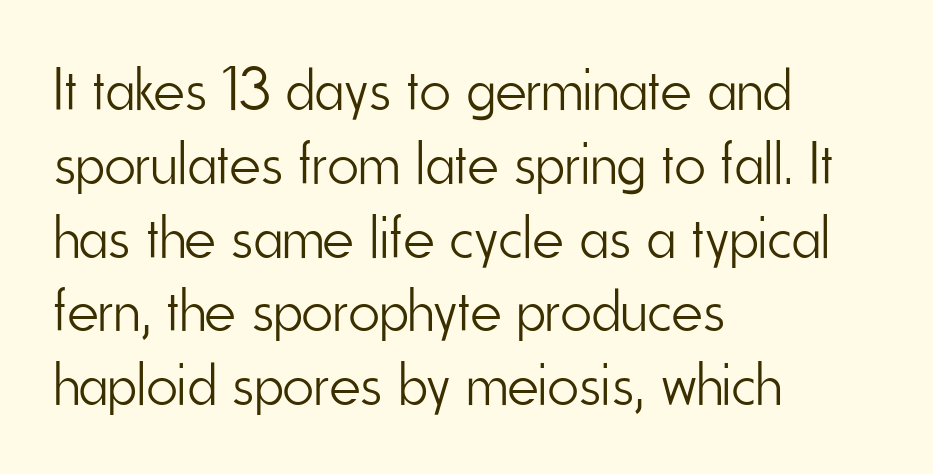
Q: Is the text bold? A: No.
Q: Is the text italic (slanted)? A: No, it is upright.
Q: Is the typeface a serif or a sans-serif typeface? A: Sans-serif.
Q: Is the text underlined? A: No.
Q: How is the paragraph aligned? A: Left-aligned.
Q: Is the spacing between letters normal or unusually wide? A: Normal.
Q: Width (condensed, normal, or wide)? A: Condensed.
Q: Stroke contrast? A: Low.
Q: x-height? A: Small.
Q: Monospaced? A: No.
